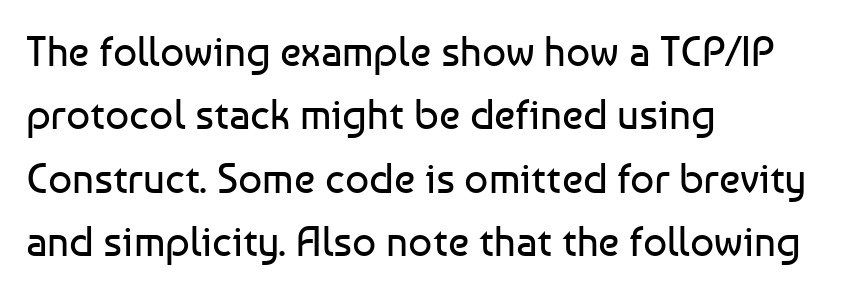
Q: Is the text bold? A: No.
Q: Is the text italic (slanted)? A: No, it is upright.
Q: Is the typeface a serif or a sans-serif typeface? A: Sans-serif.
Q: Is the text underlined? A: No.
Q: How is the paragraph aligned? A: Left-aligned.
Q: Is the spacing between letters normal or unusually wide? A: Normal.
Q: Is the spacing between lines tight, normal or loose? A: Normal.
Q: Width (condensed, normal, or wide)? A: Normal.
Q: Stroke contrast? A: Low.
Q: x-height? A: Medium.
Q: Monospaced? A: No.
